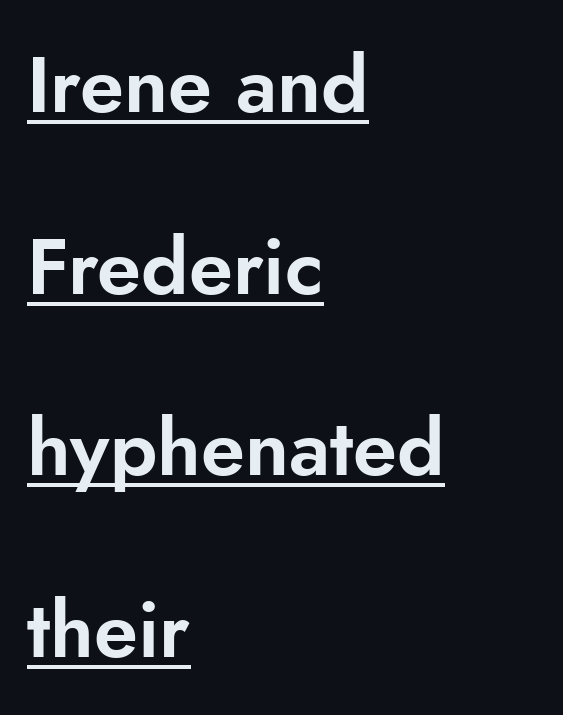
{"serif": "no", "italic": "no", "width": "normal", "stroke_contrast": "low", "x_height": "small", "monospaced": "no", "underline": "yes", "align": "left", "line_spacing": "loose", "line_spacing_ratio": 2.3, "letter_spacing": "normal", "letter_spacing_em": 0.0, "glyph_px": 79}
